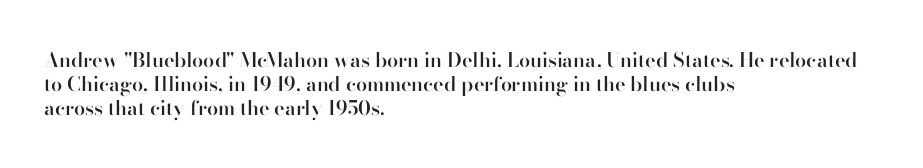
Q: Is the text bold? A: Semi-bold.
Q: Is the text italic (slanted)? A: No, it is upright.
Q: Is the text underlined? A: No.
Q: How is the paragraph aligned? A: Left-aligned.
Q: Is the spacing between letters normal or unusually wide? A: Normal.
